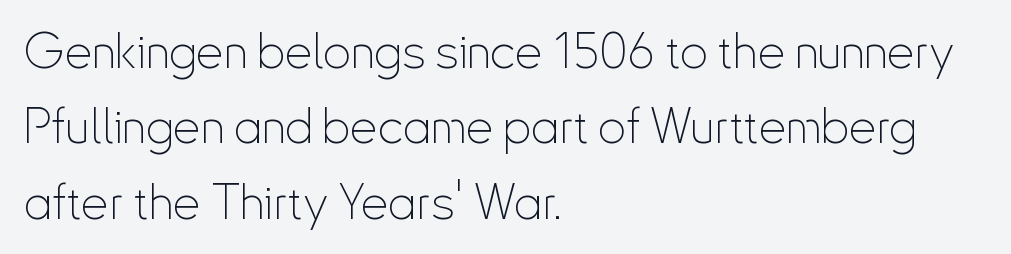
The axis of the letterforms is exactly vertical. Anything drawn beneath the words? Only blank space. The face used here is proportionally spaced, like ordinary book or web type. On a weight scale, this lands at 450 or below. This sample keeps an unexceptional amount of space between lines.
